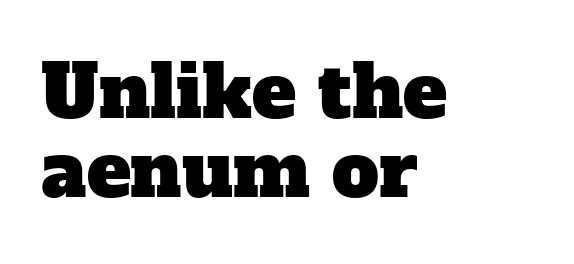
The image shows 74 px serif type; set left-aligned, tight line spacing (1.07x), normal letter spacing, not underlined; low stroke contrast and a medium x-height.
